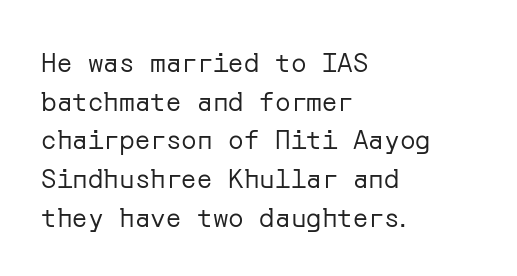
Posture: vertical. The weight tops out at a normal text grade. Words appear dense and cohesive because spacing is normal. If you drew a ruler down the left edge, every line would touch it. Line spacing here is normal. Underline: absent.
